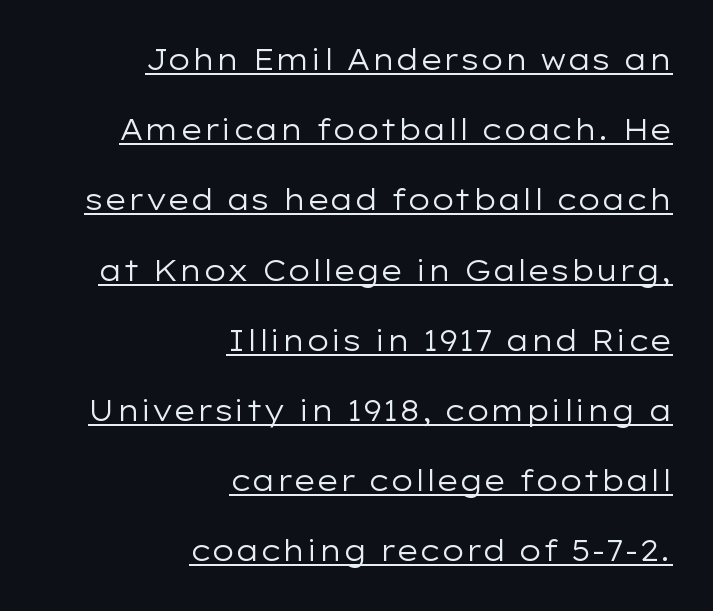
Q: Is the text bold? A: No.
Q: Is the text italic (slanted)? A: No, it is upright.
Q: Is the typeface a serif or a sans-serif typeface? A: Sans-serif.
Q: Is the text underlined? A: Yes.
Q: How is the paragraph aligned? A: Right-aligned.
Q: Is the spacing between letters normal or unusually wide? A: Normal.
Q: Is the spacing between lines tight, normal or loose? A: Loose.
Q: Width (condensed, normal, or wide)? A: Wide.
Q: Stroke contrast? A: Low.
Q: x-height? A: Medium.
Q: Monospaced? A: No.
